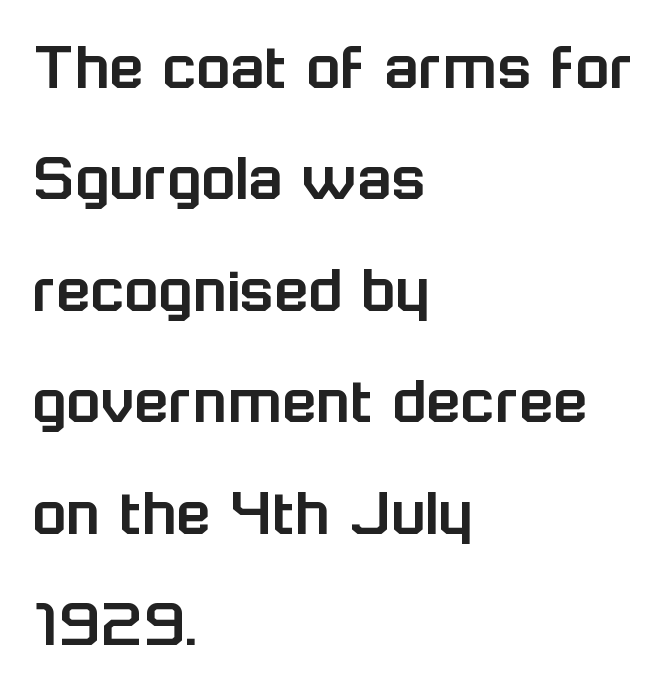
Q: Is the text italic (slanted)? A: No, it is upright.
Q: Is the typeface a serif or a sans-serif typeface? A: Sans-serif.
Q: Is the text underlined? A: No.
Q: How is the paragraph aligned? A: Left-aligned.
Q: Is the spacing between letters normal or unusually wide? A: Normal.
Q: Is the spacing between lines tight, normal or loose? A: Normal.
Q: Width (condensed, normal, or wide)? A: Normal.
Q: Stroke contrast? A: Low.
Q: x-height? A: Medium.
Q: Monospaced? A: No.
